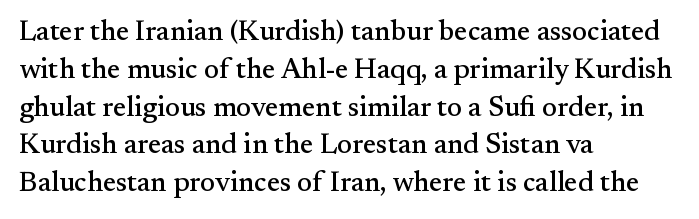
{"serif": "yes", "italic": "no", "width": "normal", "stroke_contrast": "medium", "x_height": "small", "monospaced": "no", "underline": "no", "align": "left", "line_spacing": "normal", "line_spacing_ratio": 1.35, "letter_spacing": "normal", "letter_spacing_em": 0.0, "glyph_px": 28}
